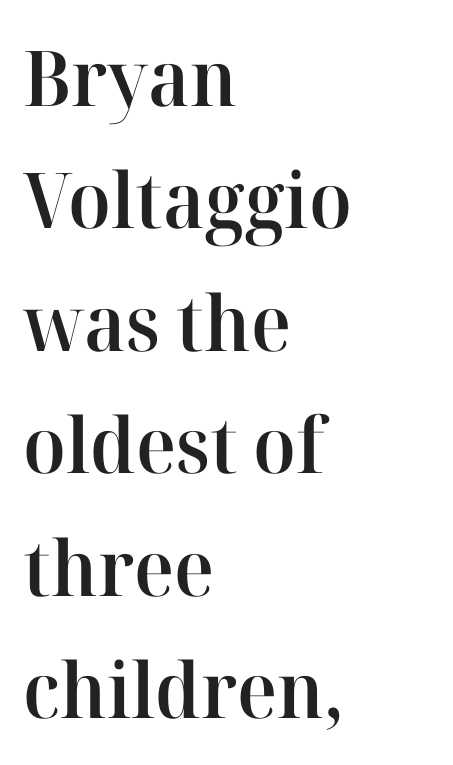
Q: Is the text bold? A: Semi-bold.
Q: Is the text italic (slanted)? A: No, it is upright.
Q: Is the typeface a serif or a sans-serif typeface? A: Serif.
Q: Is the text underlined? A: No.
Q: How is the paragraph aligned? A: Left-aligned.
Q: Is the spacing between letters normal or unusually wide? A: Normal.
Q: Is the spacing between lines tight, normal or loose? A: Normal.
Q: Width (condensed, normal, or wide)? A: Normal.
Q: Stroke contrast? A: High.
Q: x-height? A: Medium.
Q: Monospaced? A: No.
